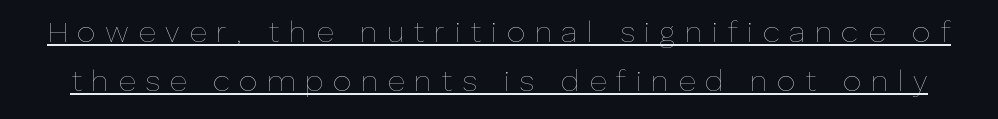
This sample carries an underscore along the baseline area. Is there much room between lines? A standard amount, neither cramped nor airy. The characters are drawn with everyday or finer stroke widths. Posture: vertical.
